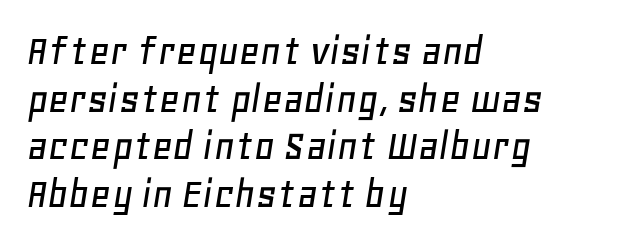
Between one letter and the next there's only the usual sliver of space. One-word summary of the alignment: left. A typesetter would call this proportional, since set widths differ per character. There's an unmistakable incline to the writing here.
